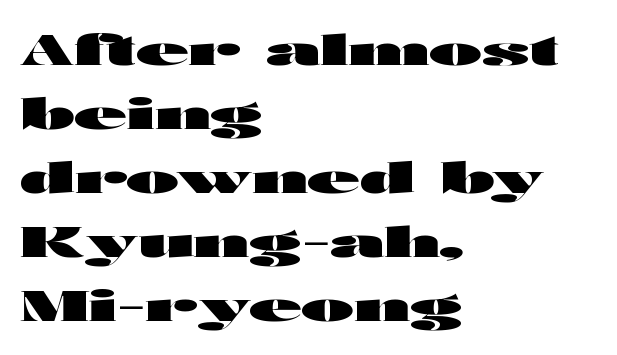
The image shows 43 px heavy, wide sans-serif type, upright; set left-aligned, normal line spacing (1.49x), normal letter spacing, not underlined; high stroke contrast and a medium x-height.
